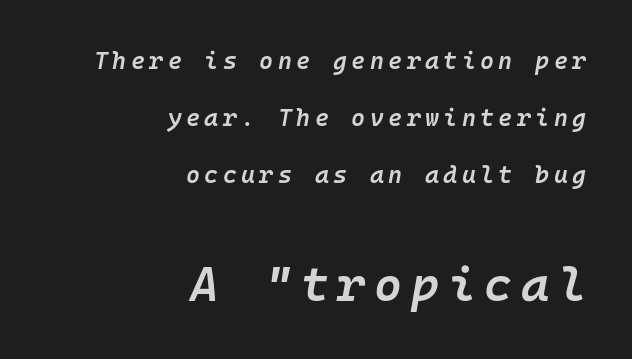
Looks like terminal output: every glyph gets an equal slot. Students, this is semibold: more ink than regular, less than bold. Interline gaps are noticeably wide in this sample. Quick note: underline off.
